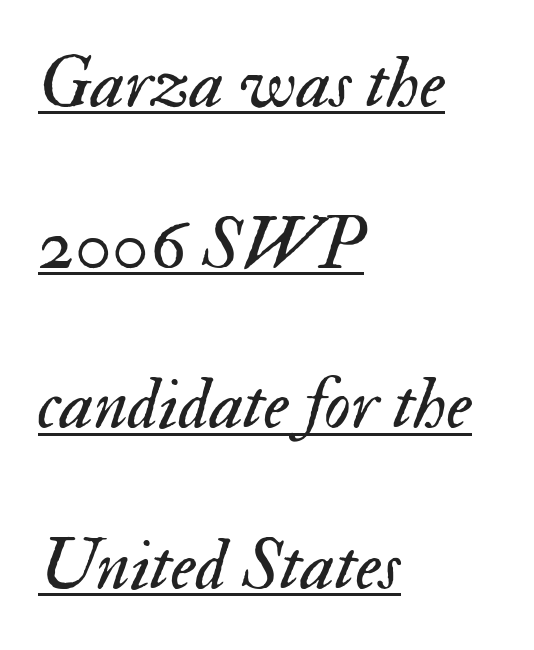
The image shows 73 px regular-weight type, italic (leaning right); set left-aligned, loose line spacing (2.2x), normal letter spacing, underlined; medium stroke contrast and a small x-height.
